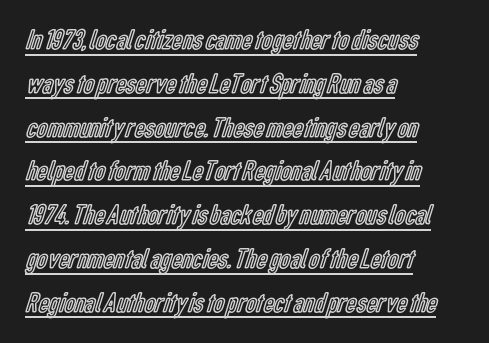
The image shows 29 px condensed type; set left-aligned, normal line spacing (1.51x), normal letter spacing, underlined; a medium x-height.
